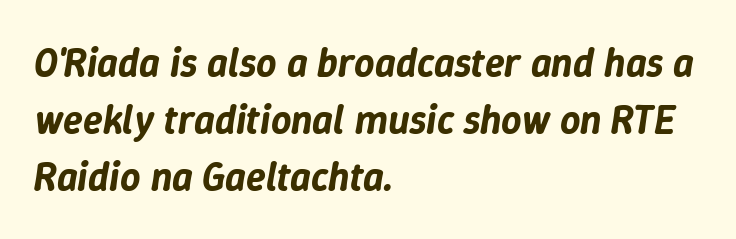
Q: Is the text italic (slanted)? A: Yes, it leans right by about 9 degrees.
Q: Is the text underlined? A: No.
Q: How is the paragraph aligned? A: Left-aligned.
Q: Is the spacing between letters normal or unusually wide? A: Normal.
Q: Is the spacing between lines tight, normal or loose? A: Normal.
Q: Width (condensed, normal, or wide)? A: Normal.
Q: Stroke contrast? A: Low.
Q: x-height? A: Medium.
Q: Monospaced? A: No.
